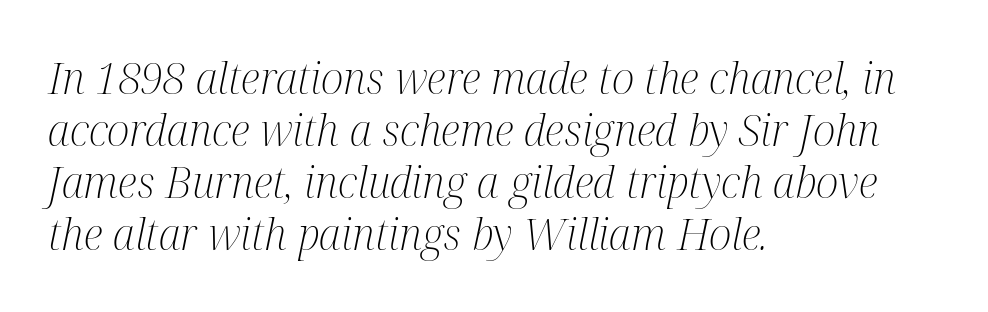
The image shows 43 px light, condensed serif type, italic (leaning right); set left-aligned, line spacing 1.21x, normal letter spacing, not underlined; medium stroke contrast and a medium x-height.
